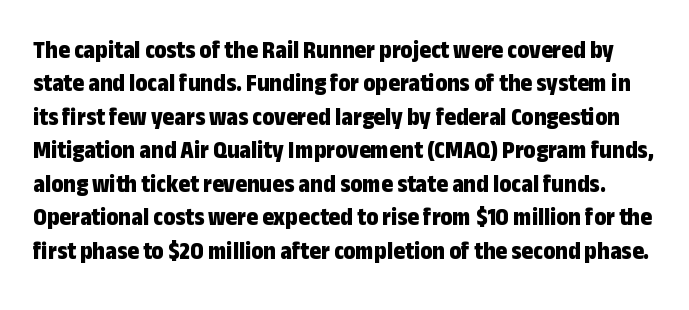
The image shows 25 px bold type, upright; set normal line spacing (1.34x), normal letter spacing, not underlined.
